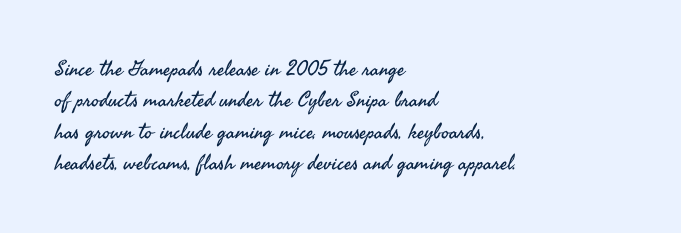
{"bold": "no", "underline": "no", "align": "left", "line_spacing": "normal", "line_spacing_ratio": 1.49, "letter_spacing": "normal", "letter_spacing_em": 0.0, "glyph_px": 21}
